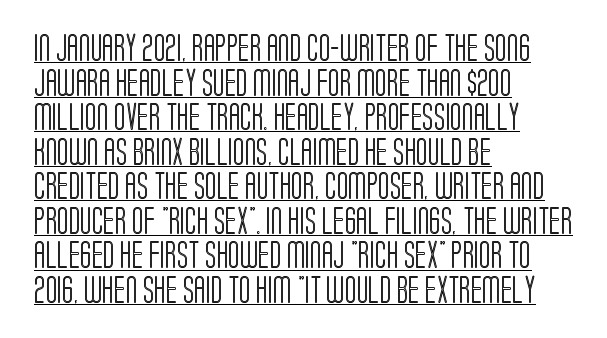
The image shows 27 px text type, upright; set left-aligned, normal line spacing (1.28x), normal letter spacing, underlined.
